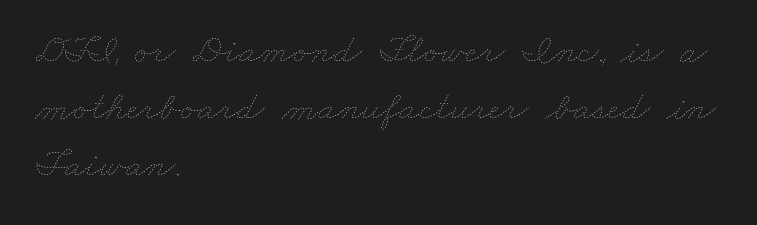
Q: Is the text bold? A: No.
Q: Is the text underlined? A: No.
Q: How is the paragraph aligned? A: Left-aligned.
Q: Is the spacing between letters normal or unusually wide? A: Normal.
Q: Is the spacing between lines tight, normal or loose? A: Normal.
Q: Width (condensed, normal, or wide)? A: Wide.
Q: Stroke contrast? A: Low.
Q: x-height? A: Small.
Q: Monospaced? A: No.
